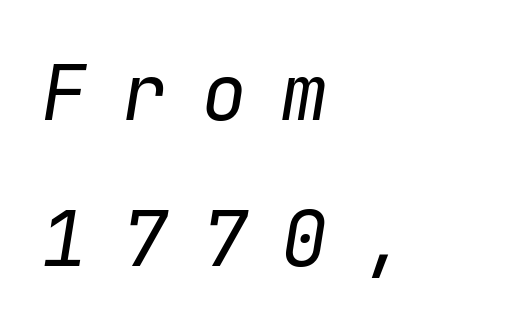
{"italic": "yes", "lean": "right", "slant_degrees": 9, "bold": "no", "weight": "regular", "width": "normal", "stroke_contrast": "low", "x_height": "medium", "monospaced": "yes", "underline": "no", "align": "left", "line_spacing_ratio": 1.89, "letter_spacing": "wide", "letter_spacing_em": 0.44, "glyph_px": 77}
